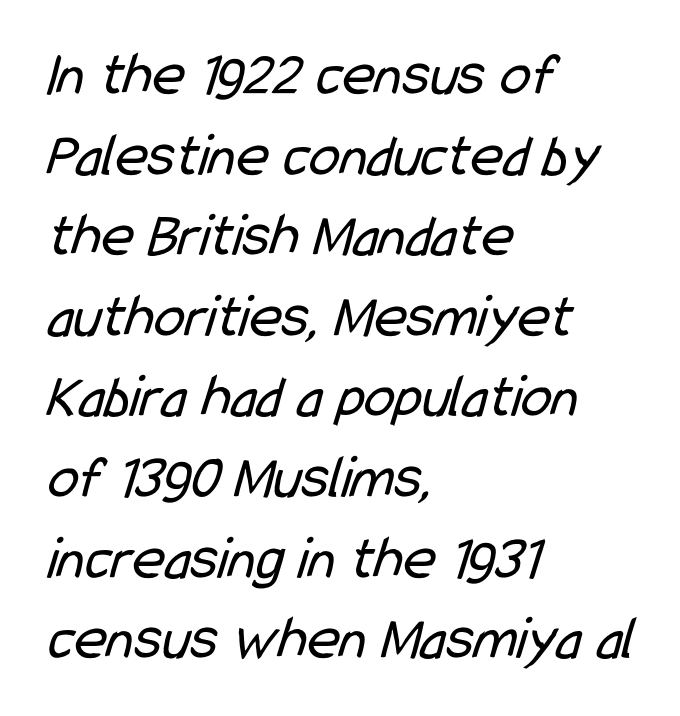
{"serif": "no", "bold": "no", "weight": "regular", "width": "condensed", "stroke_contrast": "low", "x_height": "medium", "monospaced": "no", "underline": "no", "align": "left", "line_spacing": "normal", "line_spacing_ratio": 1.3, "letter_spacing": "normal", "letter_spacing_em": 0.0, "glyph_px": 62}
